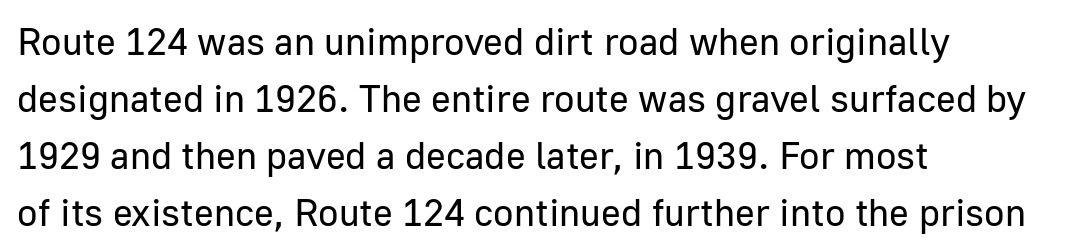
The image shows 38 px regular-weight sans-serif type, upright; set left-aligned, normal line spacing (1.5x), normal letter spacing, not underlined; low stroke contrast and a medium x-height.
